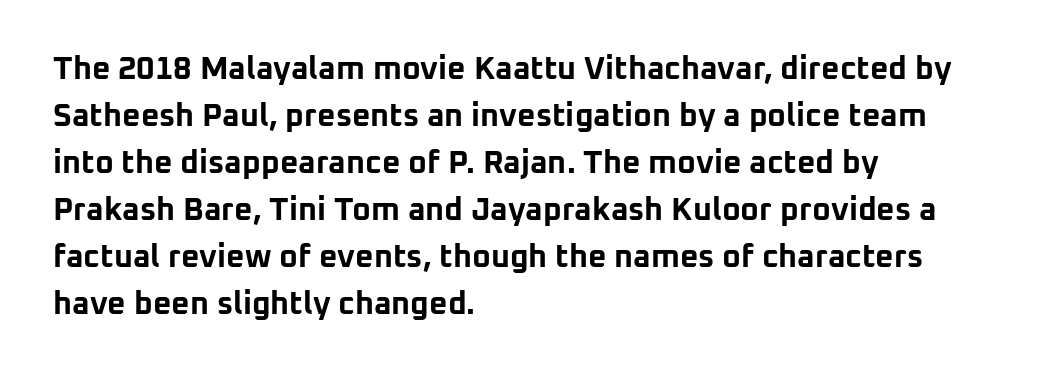
Pretty heavy lettering here — definitely bold. A typesetter would mark this as roman, not italic. Classification — sans serif. Varying glyph widths throughout — classic text-font behaviour.
